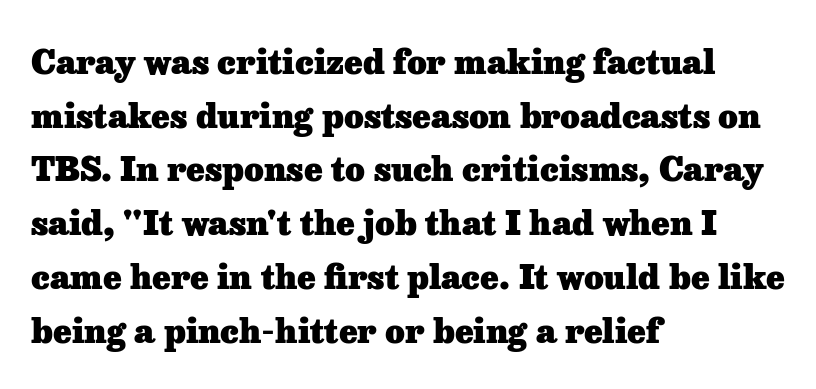
Caption: standard tracking, unaltered. Bold? Absolutely — the strokes are thick and heavy. These lines sit exactly where default settings would place them. A typesetter would label this face a serif. Each row of text sits above clean, open space.
